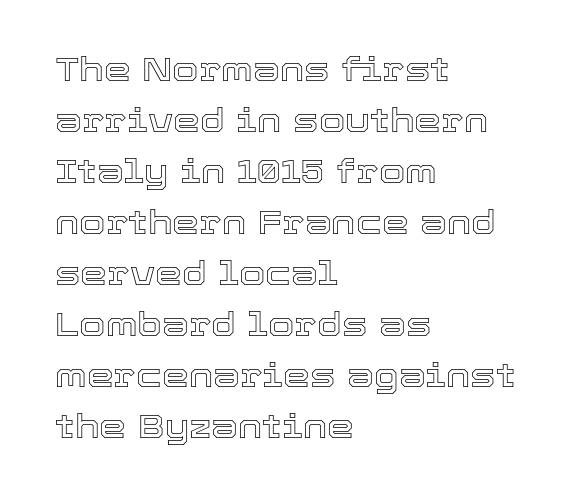
{"italic": "no", "width": "normal", "x_height": "medium", "monospaced": "no", "underline": "no", "align": "left", "line_spacing": "normal", "line_spacing_ratio": 1.5, "letter_spacing": "normal", "letter_spacing_em": 0.0, "glyph_px": 34}
